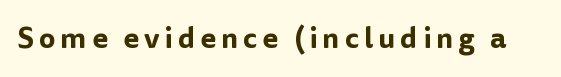
{"serif": "no", "italic": "no", "width": "normal", "stroke_contrast": "low", "x_height": "medium", "monospaced": "no", "underline": "no", "glyph_px": 29}
